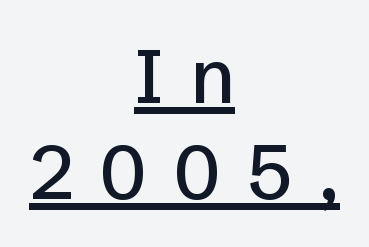
Q: Is the text italic (slanted)? A: No, it is upright.
Q: Is the typeface a serif or a sans-serif typeface? A: Sans-serif.
Q: Is the text underlined? A: Yes.
Q: How is the paragraph aligned? A: Centered.
Q: Is the spacing between letters normal or unusually wide? A: Unusually wide.
Q: Is the spacing between lines tight, normal or loose? A: Normal.
Q: Width (condensed, normal, or wide)? A: Normal.
Q: Stroke contrast? A: Low.
Q: x-height? A: Medium.
Q: Monospaced? A: No.
